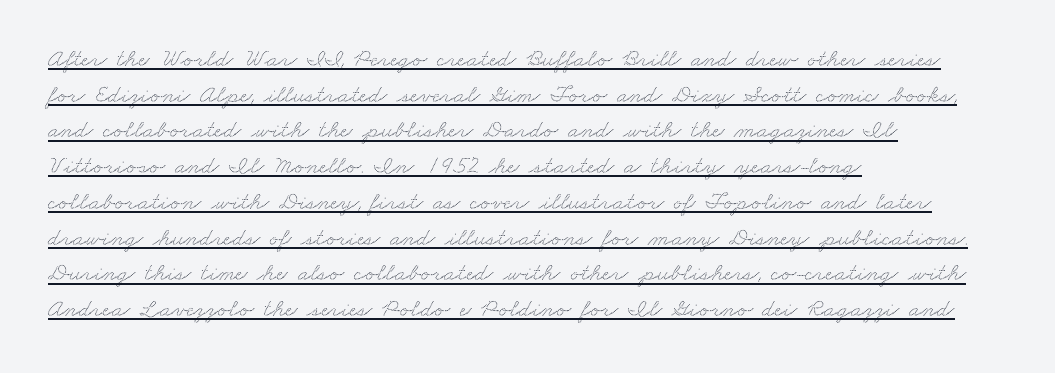
{"underline": "yes", "align": "left", "line_spacing": "normal", "line_spacing_ratio": 1.43, "letter_spacing": "normal", "letter_spacing_em": 0.0, "glyph_px": 25}
